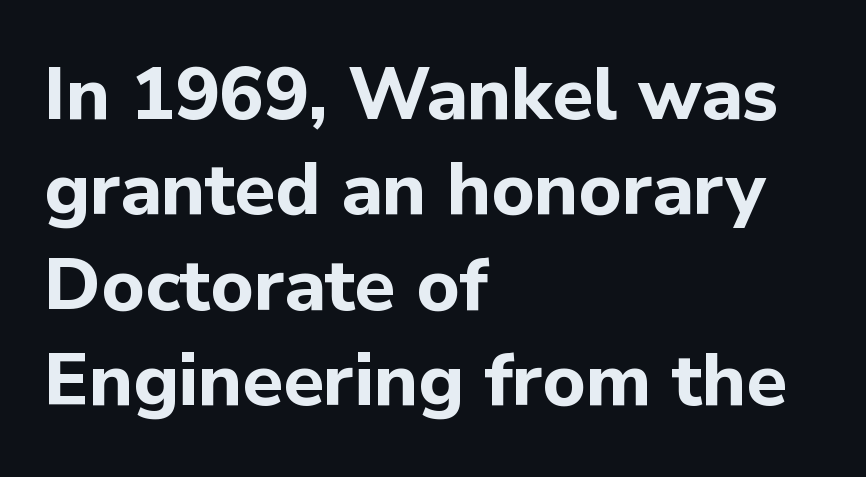
The image shows 74 px bold sans-serif type, upright; set left-aligned, normal line spacing (1.29x), normal letter spacing, not underlined; low stroke contrast and a medium x-height.
